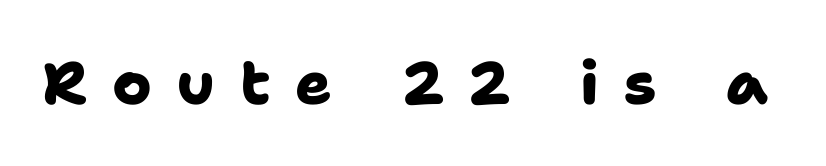
The designer went with a sans here, leaving each stem footless. Characters follow at a spacing far wider than the type designer built in. Has an underline been added? It has not. Heavy, bold letterforms. Character widths vary here, with narrow letters taking less room than wide ones.
